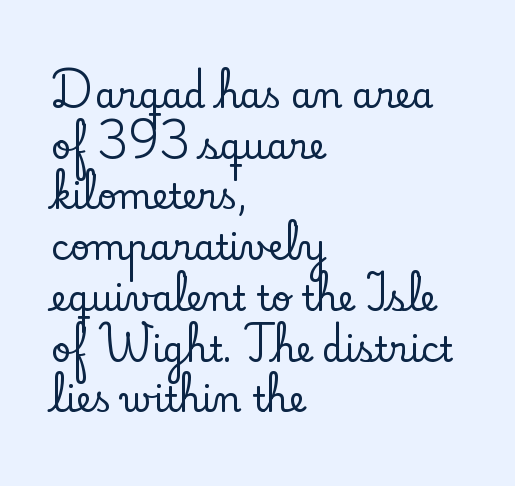
The image shows 35 px serif type, upright; set left-aligned, normal line spacing (1.45x), normal letter spacing, not underlined; low stroke contrast and a small x-height.
